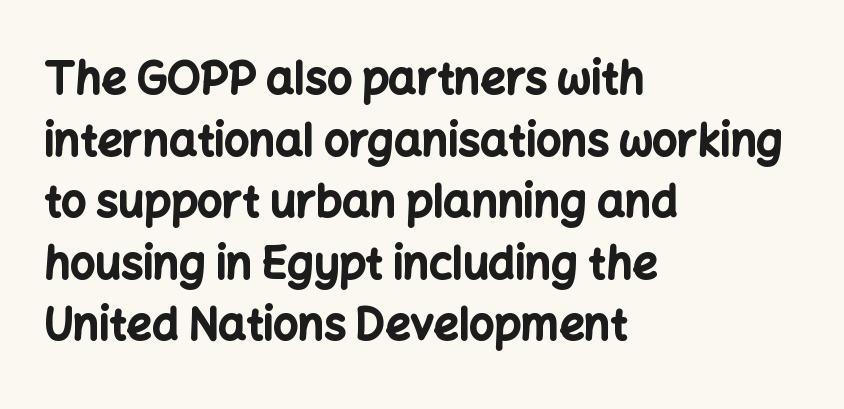
The image shows 44 px bold sans-serif type, upright; set left-aligned, normal line spacing (1.4x), normal letter spacing, not underlined; low stroke contrast and a medium x-height.
